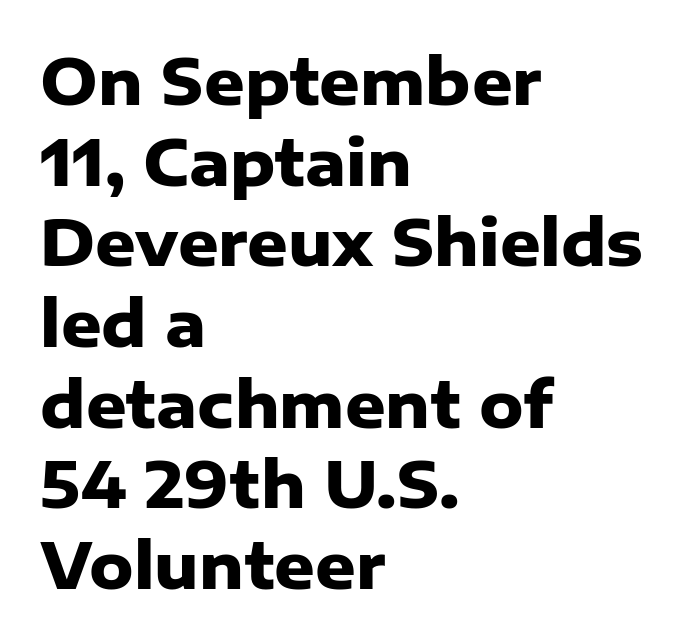
The image shows 63 px heavy sans-serif type, upright; set left-aligned, normal line spacing (1.28x), normal letter spacing, not underlined; low stroke contrast and a medium x-height.
